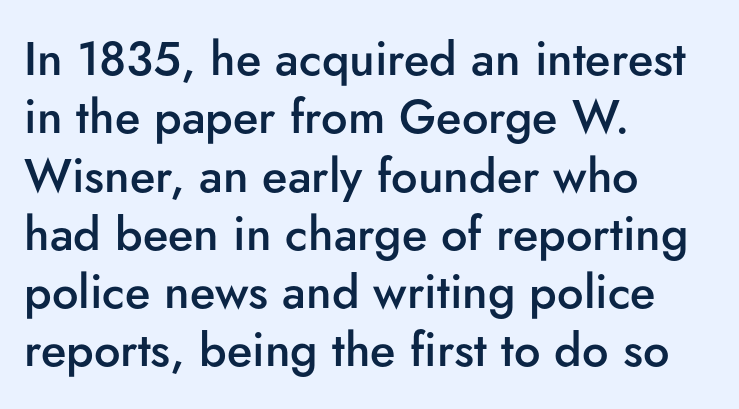
Q: Is the text bold? A: Semi-bold.
Q: Is the text italic (slanted)? A: No, it is upright.
Q: Is the typeface a serif or a sans-serif typeface? A: Sans-serif.
Q: Is the text underlined? A: No.
Q: How is the paragraph aligned? A: Left-aligned.
Q: Is the spacing between letters normal or unusually wide? A: Normal.
Q: Width (condensed, normal, or wide)? A: Normal.
Q: Stroke contrast? A: Low.
Q: x-height? A: Small.
Q: Monospaced? A: No.
